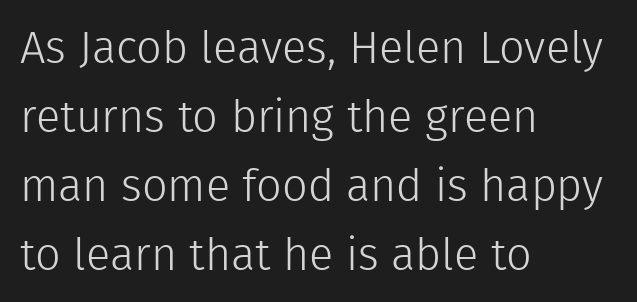
Q: Is the text bold? A: No.
Q: Is the text italic (slanted)? A: No, it is upright.
Q: Is the typeface a serif or a sans-serif typeface? A: Sans-serif.
Q: Is the text underlined? A: No.
Q: How is the paragraph aligned? A: Left-aligned.
Q: Is the spacing between letters normal or unusually wide? A: Normal.
Q: Is the spacing between lines tight, normal or loose? A: Normal.
Q: Width (condensed, normal, or wide)? A: Normal.
Q: Stroke contrast? A: Low.
Q: x-height? A: Medium.
Q: Monospaced? A: No.
